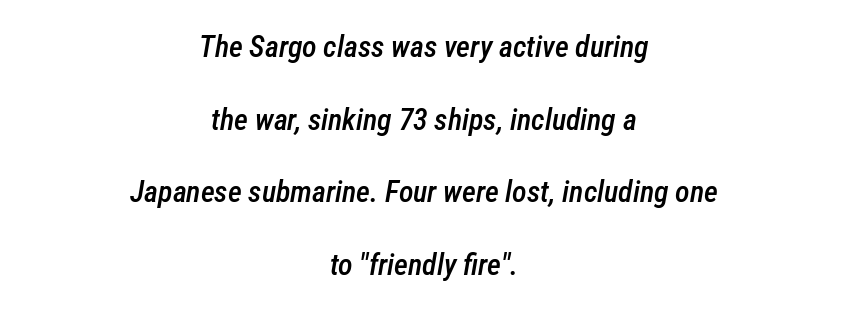
Q: Is the text bold? A: Semi-bold.
Q: Is the text italic (slanted)? A: Yes, it leans right by about 12 degrees.
Q: Is the text underlined? A: No.
Q: How is the paragraph aligned? A: Centered.
Q: Is the spacing between letters normal or unusually wide? A: Normal.
Q: Is the spacing between lines tight, normal or loose? A: Loose.
Q: Width (condensed, normal, or wide)? A: Condensed.
Q: Stroke contrast? A: Low.
Q: x-height? A: Medium.
Q: Monospaced? A: No.
